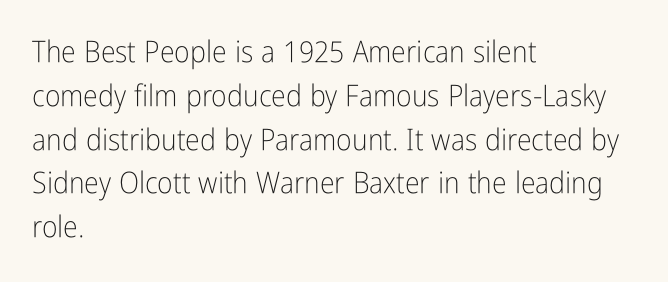
Q: Is the text bold? A: No.
Q: Is the text italic (slanted)? A: No, it is upright.
Q: Is the typeface a serif or a sans-serif typeface? A: Sans-serif.
Q: Is the text underlined? A: No.
Q: How is the paragraph aligned? A: Left-aligned.
Q: Is the spacing between letters normal or unusually wide? A: Normal.
Q: Is the spacing between lines tight, normal or loose? A: Normal.
Q: Width (condensed, normal, or wide)? A: Condensed.
Q: Stroke contrast? A: Low.
Q: x-height? A: Medium.
Q: Monospaced? A: No.
